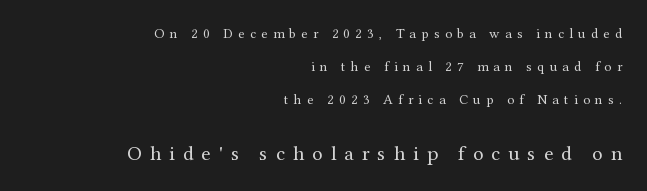
The image shows 21 px text type, upright; set right-aligned, loose line spacing (2.36x), unusually wide letter spacing (+0.38 em), not underlined; the second (bottom) block is 1.5x larger.
